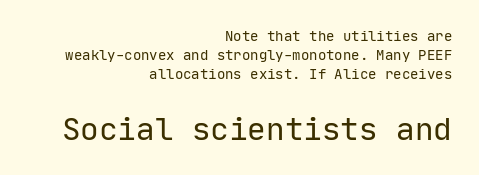
{"serif": "no", "italic": "no", "bold": "no", "weight": "regular", "width": "normal", "stroke_contrast": "low", "x_height": "medium", "monospaced": "yes", "underline": "no", "align": "right", "line_spacing": "normal", "line_spacing_ratio": 1.36, "letter_spacing": "normal", "letter_spacing_em": 0.0, "larger_block": "second", "size_ratio": 2.21, "glyph_px": 31}
